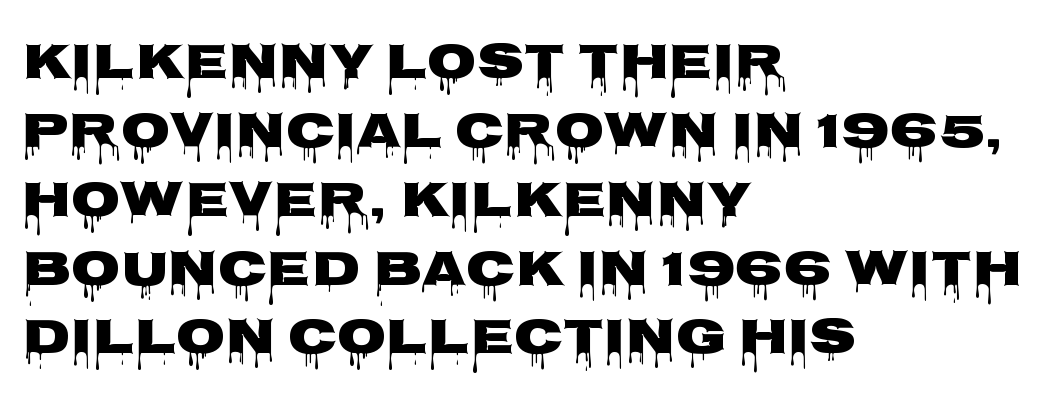
Q: Is the text bold? A: Yes.
Q: Is the text italic (slanted)? A: No, it is upright.
Q: Is the typeface a serif or a sans-serif typeface? A: Sans-serif.
Q: Is the text underlined? A: No.
Q: How is the paragraph aligned? A: Left-aligned.
Q: Is the spacing between letters normal or unusually wide? A: Normal.
Q: Is the spacing between lines tight, normal or loose? A: Normal.
Q: Width (condensed, normal, or wide)? A: Wide.
Q: Stroke contrast? A: Low.
Q: x-height? A: Large.
Q: Monospaced? A: No.
